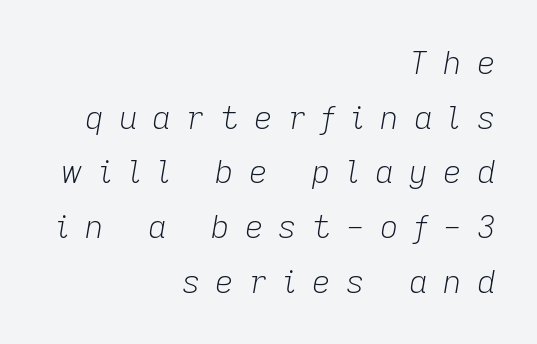
{"italic": "yes", "lean": "right", "slant_degrees": 9, "bold": "no", "weight": "light", "width": "normal", "stroke_contrast": "low", "x_height": "medium", "monospaced": "no", "underline": "no", "align": "right", "line_spacing_ratio": 1.71, "letter_spacing": "wide", "letter_spacing_em": 0.48, "glyph_px": 32}
